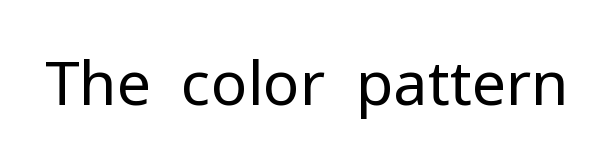
{"serif": "no", "italic": "no", "bold": "no", "weight": "regular", "width": "normal", "stroke_contrast": "low", "x_height": "medium", "monospaced": "no", "underline": "no", "letter_spacing": "normal", "letter_spacing_em": 0.0, "glyph_px": 61}
